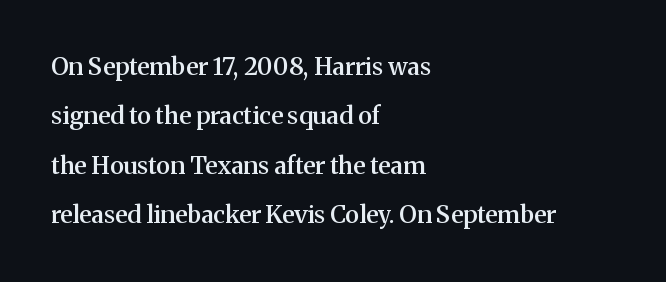
{"italic": "no", "bold": "semi", "underline": "no", "align": "left", "line_spacing": "loose", "line_spacing_ratio": 2.06, "letter_spacing": "normal", "letter_spacing_em": 0.0, "glyph_px": 24}
